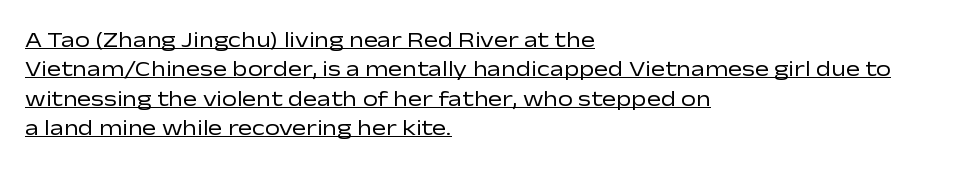
The rows are spaced the way most documents space them. Compared with a centered layout, this one pins lines to the left instead. Does a line run under the words? Yes, clearly. Is the type heavy? It reads as light-to-regular instead.
